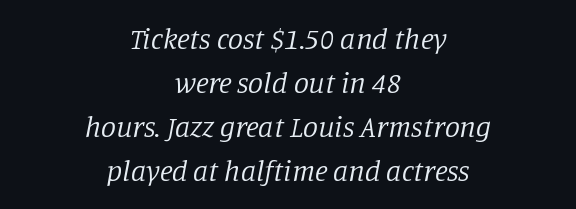
The image shows 30 px regular-weight serif type, italic (leaning right); set centered, normal line spacing (1.47x), normal letter spacing, not underlined; low stroke contrast and a large x-height.
